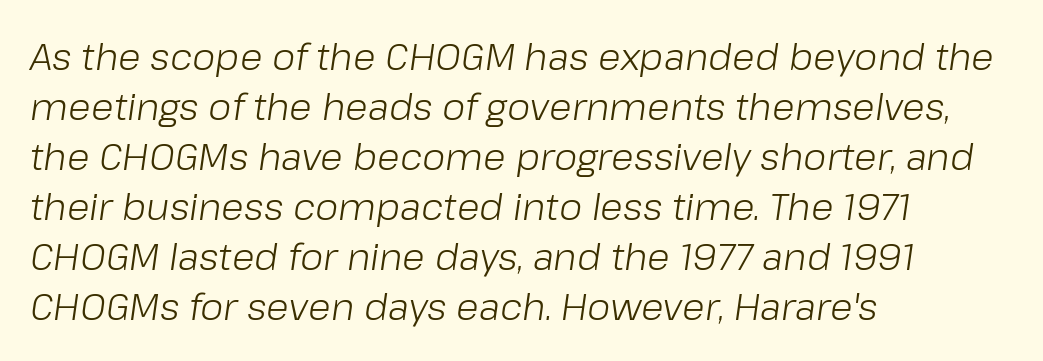
Q: Is the text bold? A: No.
Q: Is the text italic (slanted)? A: Yes, it leans right by about 8 degrees.
Q: Is the text underlined? A: No.
Q: How is the paragraph aligned? A: Left-aligned.
Q: Is the spacing between letters normal or unusually wide? A: Normal.
Q: Is the spacing between lines tight, normal or loose? A: Normal.
Q: Width (condensed, normal, or wide)? A: Normal.
Q: Stroke contrast? A: Low.
Q: x-height? A: Medium.
Q: Monospaced? A: No.
